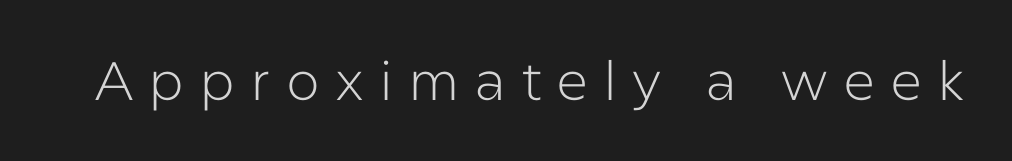
The image shows 54 px light sans-serif type, upright; set unusually wide letter spacing (+0.28 em), not underlined; low stroke contrast and a medium x-height.
